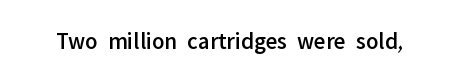
The image shows 24 px text type, upright; set normal letter spacing, not underlined.
